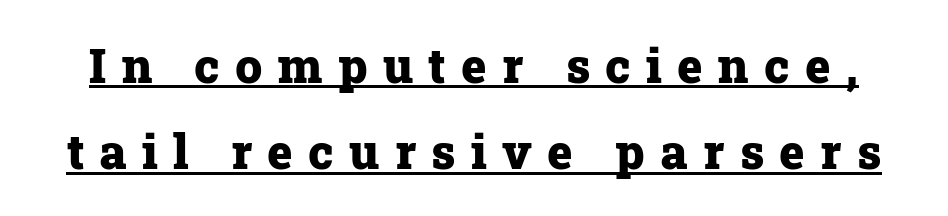
The image shows 48 px heavy serif type, upright; set line spacing 1.8x, unusually wide letter spacing (+0.32 em), underlined; low stroke contrast and a medium x-height.
